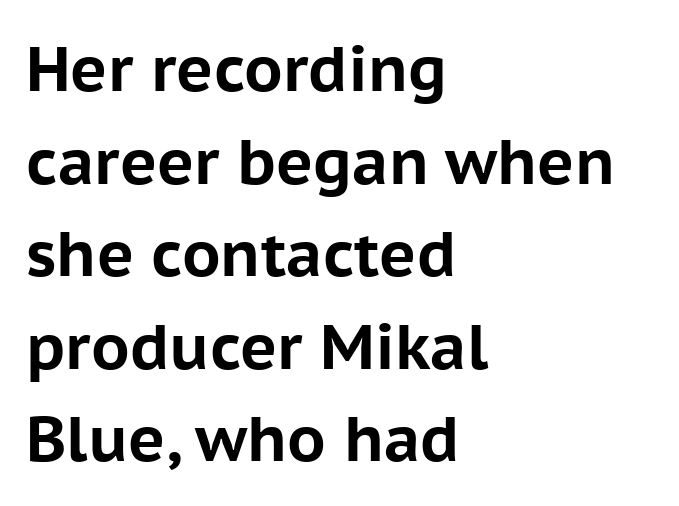
Does the leading feel generous? No, just average. The lettering stays uniformly vertical, giving the passage a roman look. Spacing verdict: proportional, widths tailored to each character. The typeface chosen for these lines omits serifs. The typesetter chose a ragged-right arrangement here. Compared with typical body copy, the letter spacing here is the same.
